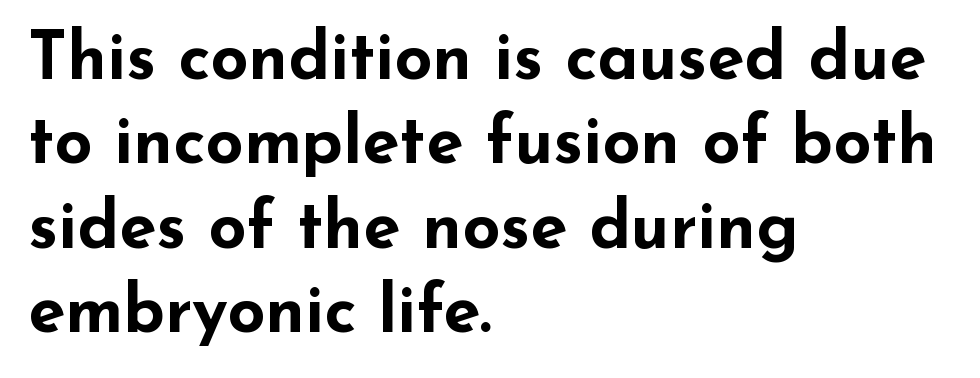
Q: Is the text bold? A: Yes.
Q: Is the text italic (slanted)? A: No, it is upright.
Q: Is the typeface a serif or a sans-serif typeface? A: Sans-serif.
Q: Is the text underlined? A: No.
Q: How is the paragraph aligned? A: Left-aligned.
Q: Is the spacing between letters normal or unusually wide? A: Normal.
Q: Is the spacing between lines tight, normal or loose? A: Normal.
Q: Width (condensed, normal, or wide)? A: Wide.
Q: Stroke contrast? A: Low.
Q: x-height? A: Small.
Q: Monospaced? A: No.
